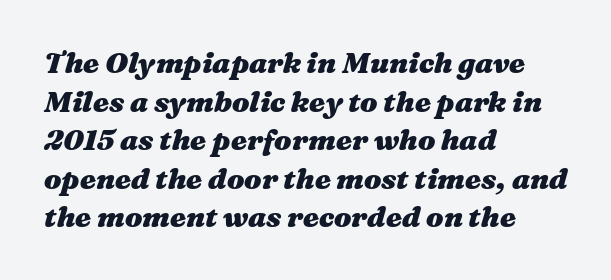
Bold? Absolutely — the strokes are thick and heavy. The rows are spaced the way most documents space them. Words appear dense and cohesive because spacing is normal. The face used here is proportionally spaced, like ordinary book or web type. The baseline area is clear. Leftover space on each line is placed entirely after the last word.
